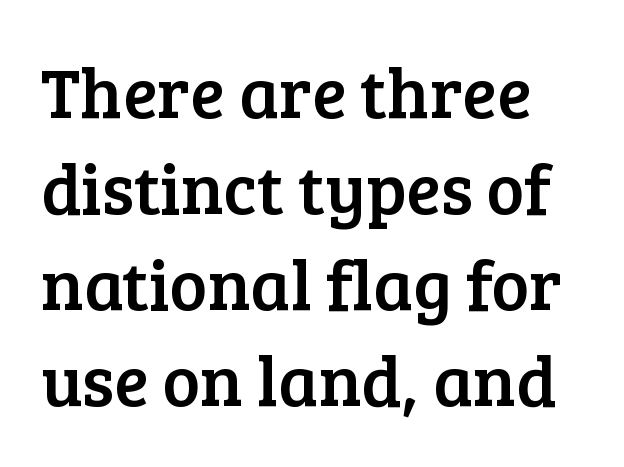
The image shows 71 px serif type, upright; set normal line spacing (1.35x), normal letter spacing, not underlined; low stroke contrast and a medium x-height.
